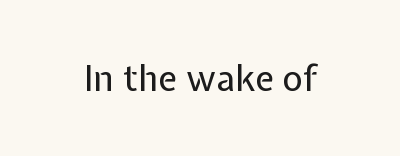
The image shows 35 px regular-weight sans-serif type, upright; set normal letter spacing, not underlined; low stroke contrast and a medium x-height.
